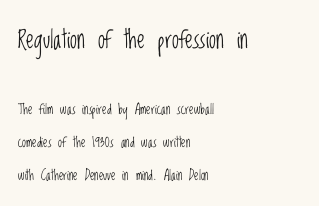
A typesetter would call this leading open, well beyond the default. The block sitting higher on the canvas is the one with enlarged characters. The strip under each line holds only bare page. Ascenders rise straight up at ninety degrees. The letters sit at their default tracking, neither squeezed nor spread. Typeset ragged right — the left edge is the straight one.
